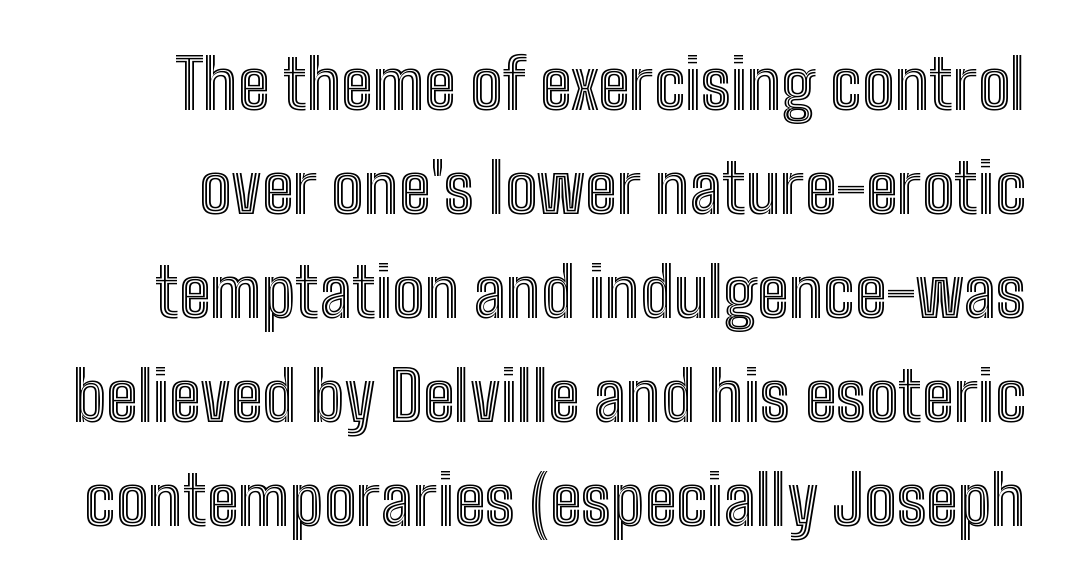
Q: Is the text italic (slanted)? A: No, it is upright.
Q: Is the text underlined? A: No.
Q: Is the spacing between letters normal or unusually wide? A: Normal.
Q: Is the spacing between lines tight, normal or loose? A: Normal.
Q: Width (condensed, normal, or wide)? A: Condensed.
Q: x-height? A: Medium.
Q: Monospaced? A: No.
